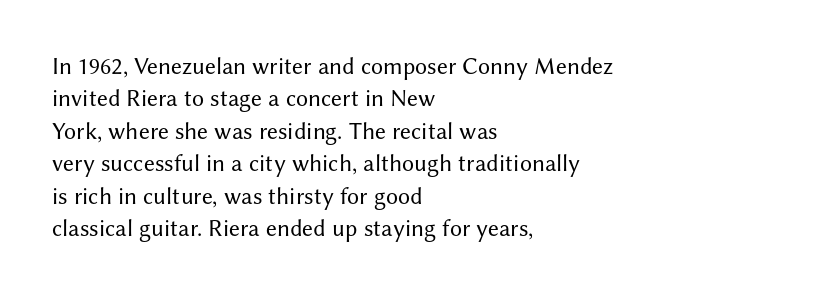
Q: Is the text bold? A: No.
Q: Is the text italic (slanted)? A: No, it is upright.
Q: Is the text underlined? A: No.
Q: How is the paragraph aligned? A: Left-aligned.
Q: Is the spacing between letters normal or unusually wide? A: Normal.
Q: Is the spacing between lines tight, normal or loose? A: Normal.
